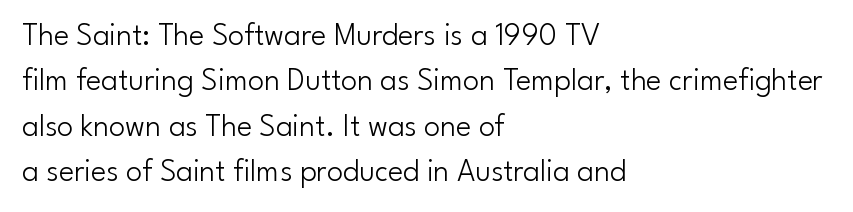
{"serif": "no", "italic": "no", "bold": "no", "weight": "light", "width": "normal", "stroke_contrast": "low", "x_height": "small", "monospaced": "no", "underline": "no", "align": "left", "line_spacing": "normal", "line_spacing_ratio": 1.42, "letter_spacing": "normal", "letter_spacing_em": 0.0, "glyph_px": 32}
